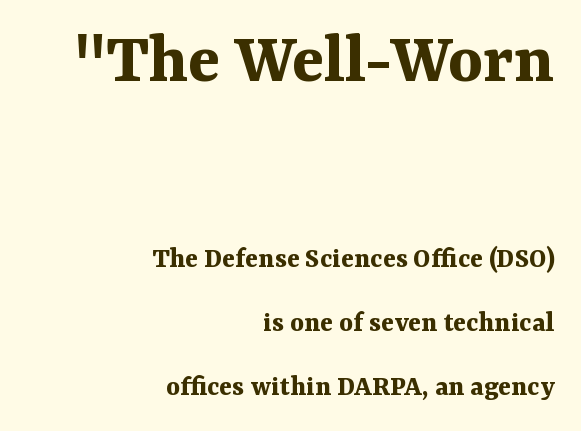
The image shows 74 px bold serif type, upright; set right-aligned, loose line spacing (2.14x), normal letter spacing, not underlined; the first (top) block is 2.47x larger; medium stroke contrast and a medium x-height.
